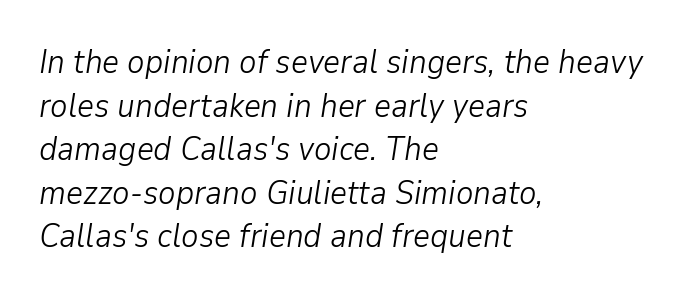
Q: Is the text bold? A: No.
Q: Is the text italic (slanted)? A: Yes, it leans right by about 9 degrees.
Q: Is the text underlined? A: No.
Q: How is the paragraph aligned? A: Left-aligned.
Q: Is the spacing between letters normal or unusually wide? A: Normal.
Q: Is the spacing between lines tight, normal or loose? A: Normal.
Q: Width (condensed, normal, or wide)? A: Normal.
Q: Stroke contrast? A: Low.
Q: x-height? A: Medium.
Q: Monospaced? A: No.
